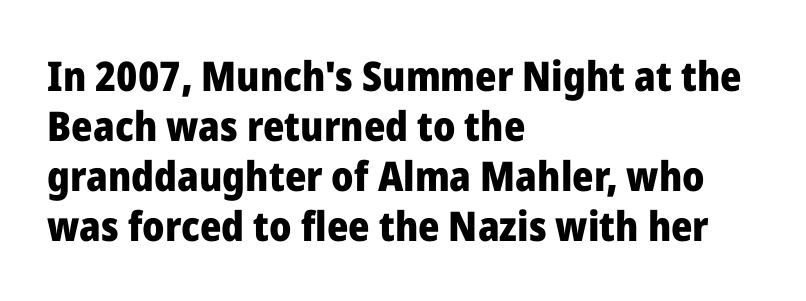
The glyphs are unaccompanied by any horizontal stroke below them. Every row of glyphs begins at an identical x-position on the left. You could not count columns in this text — the font is proportionally spaced. Chunky letters — that's bold for sure. The text was rendered using a sans face with plain stroke endings.
